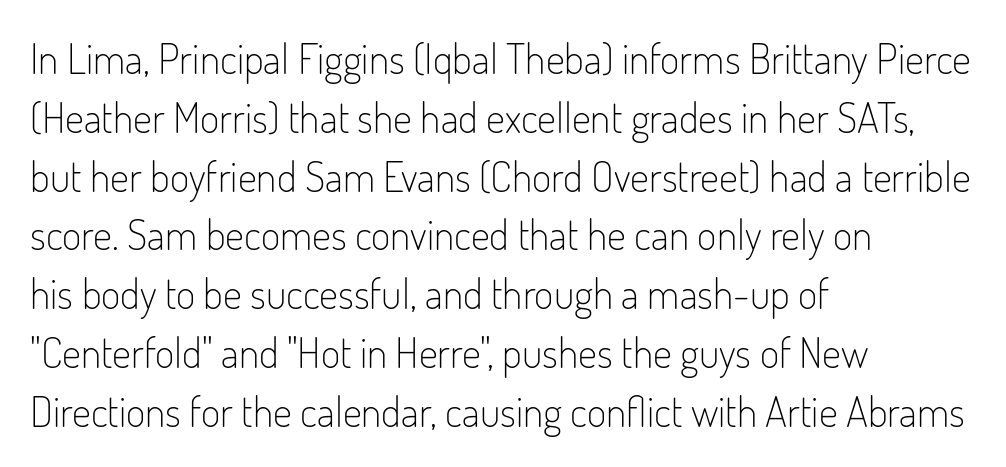
Q: Is the text bold? A: No.
Q: Is the text italic (slanted)? A: No, it is upright.
Q: Is the typeface a serif or a sans-serif typeface? A: Sans-serif.
Q: Is the text underlined? A: No.
Q: How is the paragraph aligned? A: Left-aligned.
Q: Is the spacing between letters normal or unusually wide? A: Normal.
Q: Is the spacing between lines tight, normal or loose? A: Normal.
Q: Width (condensed, normal, or wide)? A: Condensed.
Q: Stroke contrast? A: Low.
Q: x-height? A: Small.
Q: Monospaced? A: No.
